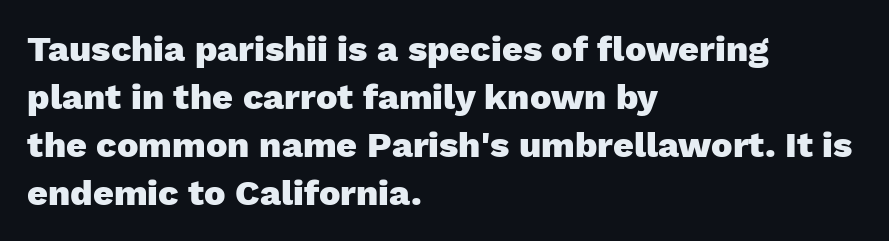
Q: Is the text bold? A: Yes.
Q: Is the text italic (slanted)? A: No, it is upright.
Q: Is the typeface a serif or a sans-serif typeface? A: Sans-serif.
Q: Is the text underlined? A: No.
Q: How is the paragraph aligned? A: Left-aligned.
Q: Is the spacing between letters normal or unusually wide? A: Normal.
Q: Is the spacing between lines tight, normal or loose? A: Normal.
Q: Width (condensed, normal, or wide)? A: Normal.
Q: Stroke contrast? A: Low.
Q: x-height? A: Medium.
Q: Monospaced? A: No.
